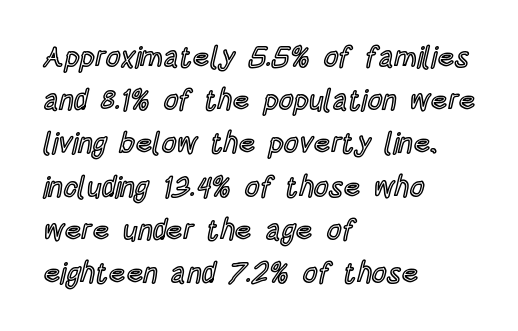
The lines are quadded left. Varying glyph widths throughout — classic text-font behaviour. In terms of letterspacing, this is plain default setting. Any mark beneath the type? The region is blank.
